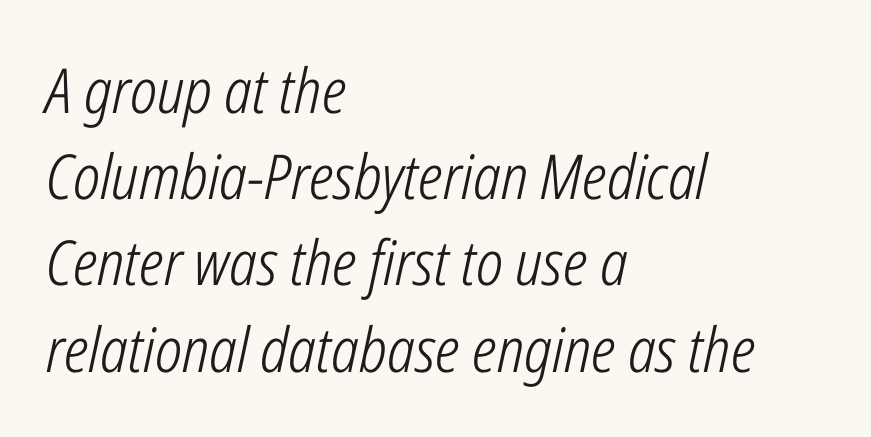
Q: Is the text bold? A: No.
Q: Is the text italic (slanted)? A: Yes, it leans right by about 12 degrees.
Q: Is the text underlined? A: No.
Q: How is the paragraph aligned? A: Left-aligned.
Q: Is the spacing between letters normal or unusually wide? A: Normal.
Q: Is the spacing between lines tight, normal or loose? A: Normal.
Q: Width (condensed, normal, or wide)? A: Condensed.
Q: Stroke contrast? A: Low.
Q: x-height? A: Medium.
Q: Monospaced? A: No.
